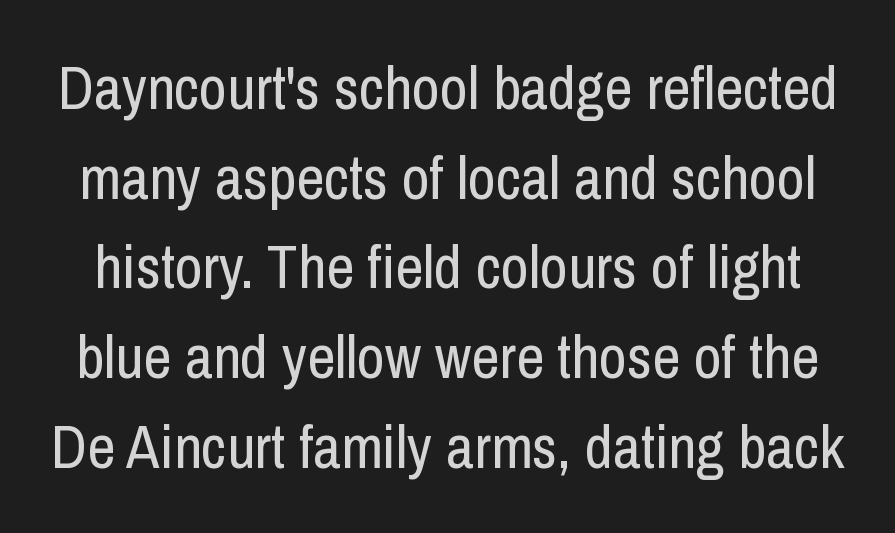
Q: Is the text bold? A: No.
Q: Is the text italic (slanted)? A: No, it is upright.
Q: Is the typeface a serif or a sans-serif typeface? A: Sans-serif.
Q: Is the text underlined? A: No.
Q: Is the spacing between letters normal or unusually wide? A: Normal.
Q: Is the spacing between lines tight, normal or loose? A: Normal.
Q: Width (condensed, normal, or wide)? A: Condensed.
Q: Stroke contrast? A: Low.
Q: x-height? A: Medium.
Q: Monospaced? A: No.
